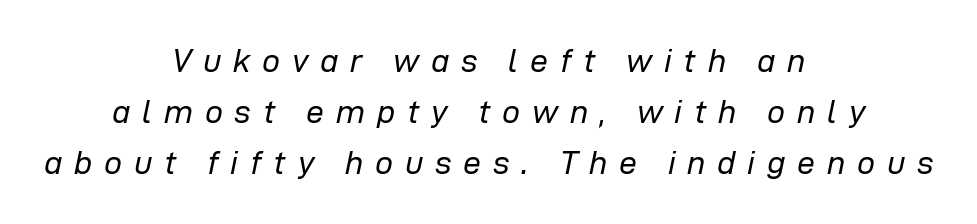
Compared with a flush-left layout, this one balances lines on the center instead. The strokes are not fattened; the text isn't bold. Look at the tracking — it's clearly loosened, letters drifting apart. A typesetter would call this proportional, since set widths differ per character. Observe the lean: these are italic letterforms. The rendering uses a moderate line-height, typical for paragraphs.
